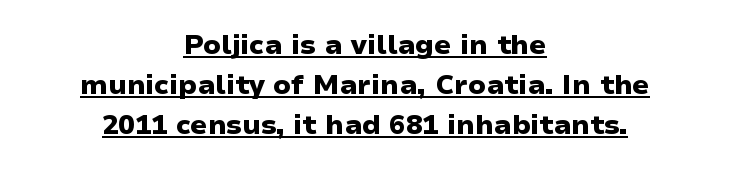
The image shows 27 px bold type, upright; set centered, normal line spacing (1.48x), normal letter spacing, underlined.
